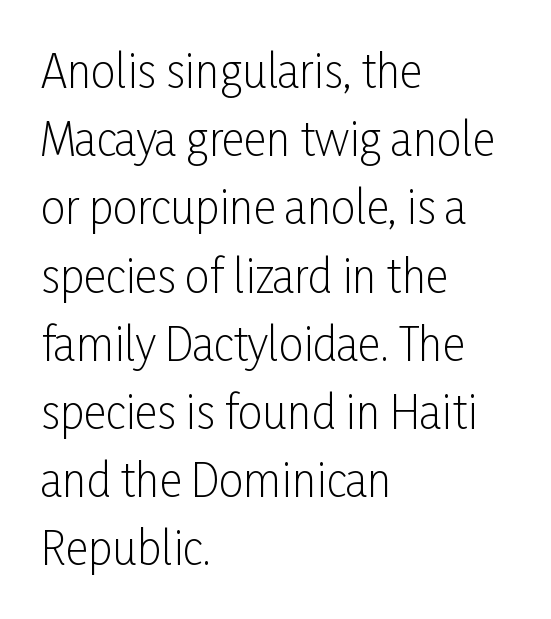
{"serif": "no", "italic": "no", "bold": "no", "weight": "light", "width": "condensed", "stroke_contrast": "low", "x_height": "medium", "monospaced": "no", "underline": "no", "align": "left", "line_spacing": "normal", "line_spacing_ratio": 1.55, "letter_spacing": "normal", "letter_spacing_em": 0.0, "glyph_px": 44}
